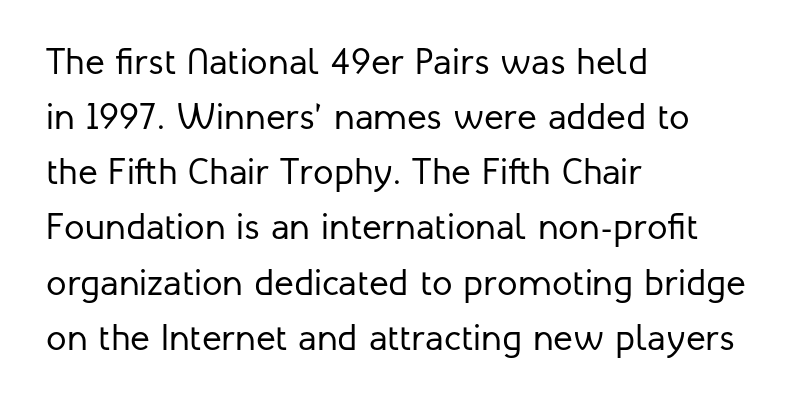
Counters stay open thanks to moderate or lighter strokes. Observe the absence of serifs on each vertical stroke in this sample. Rendered with straight, roman letterforms. The compositor pushed each line to the left boundary.
